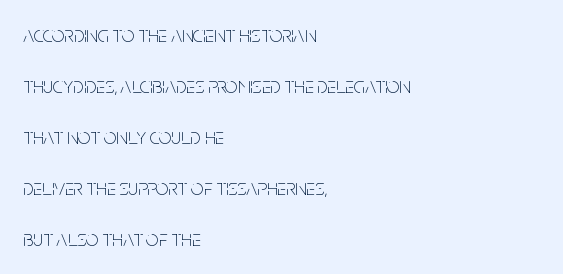
Q: Is the text bold? A: No.
Q: Is the text italic (slanted)? A: No, it is upright.
Q: Is the text underlined? A: No.
Q: How is the paragraph aligned? A: Left-aligned.
Q: Is the spacing between letters normal or unusually wide? A: Normal.
Q: Is the spacing between lines tight, normal or loose? A: Loose.
